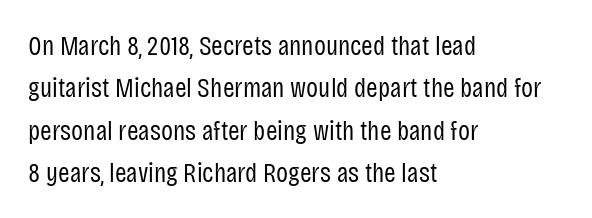
Descender tails drop into unmarked territory. A typesetter would call this zero additional tracking. Regular leading. Casual observation: everything's shoved over to the left. The strokes are not fattened; the text isn't bold. Characters remain perfectly vertical along every line.
